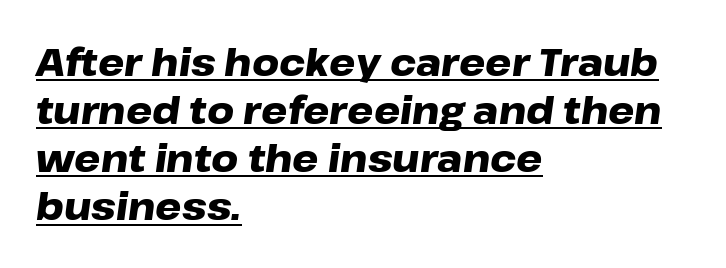
Q: Is the text bold? A: Yes.
Q: Is the text italic (slanted)? A: Yes, it leans right by about 8 degrees.
Q: Is the text underlined? A: Yes.
Q: How is the paragraph aligned? A: Left-aligned.
Q: Is the spacing between letters normal or unusually wide? A: Normal.
Q: Is the spacing between lines tight, normal or loose? A: Normal.
Q: Width (condensed, normal, or wide)? A: Wide.
Q: Stroke contrast? A: Low.
Q: x-height? A: Medium.
Q: Monospaced? A: No.
